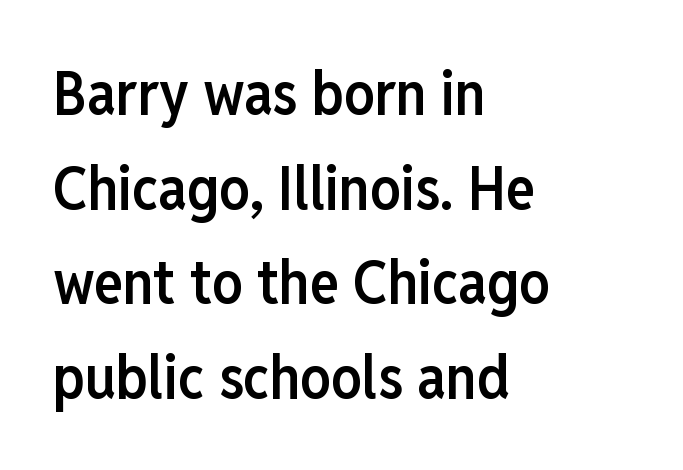
{"serif": "no", "italic": "no", "bold": "semi", "weight": "semibold", "width": "condensed", "stroke_contrast": "low", "x_height": "medium", "monospaced": "no", "underline": "no", "align": "left", "line_spacing": "normal", "line_spacing_ratio": 1.55, "letter_spacing": "normal", "letter_spacing_em": 0.0, "glyph_px": 61}
